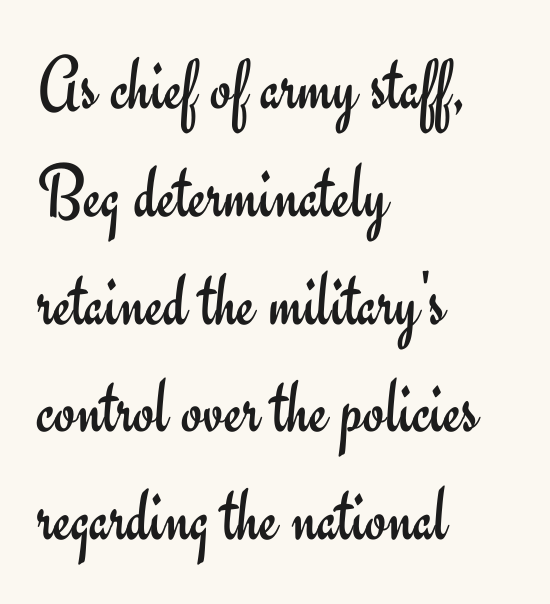
Notice how the passage keeps a crisp vertical edge on the left only. The passage shown is not bold in any degree. Glance below the letters and you will spot only blank space. The typeface chosen for these lines omits serifs. The passage shown stacks its lines at a standard gap. The rendering uses natural spacing where letterforms have individual widths.
